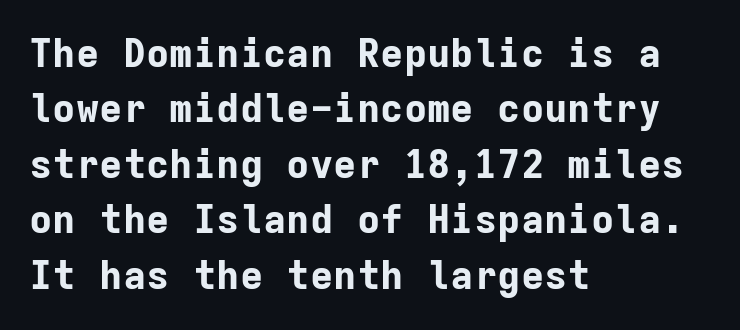
The image shows 39 px bold sans-serif type, upright, monospaced; set left-aligned, normal line spacing (1.42x), normal letter spacing, not underlined; low stroke contrast and a medium x-height.
